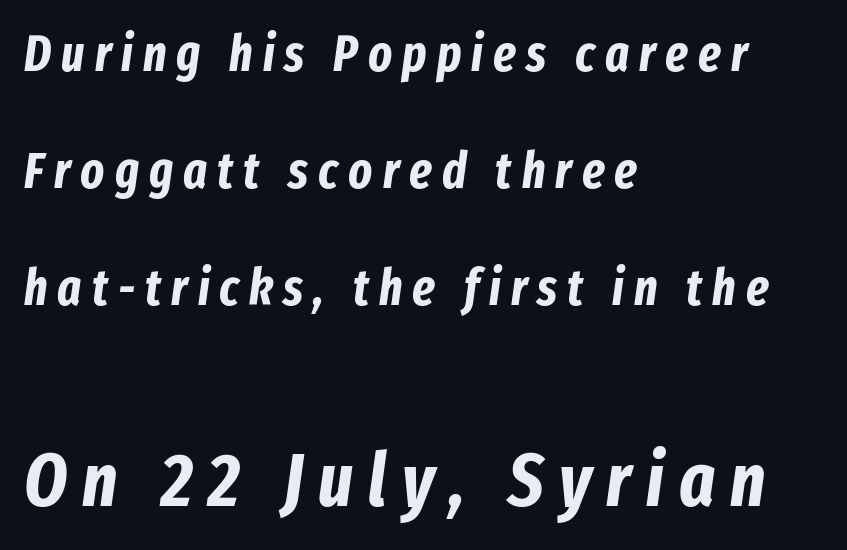
Letters rest on an invisible, unmarked baseline. A great deal of white space separates one row of letters from the next. Posture: slanted. This sample has the flowing, uneven cadence of proportional lettering. A full-strength bold gives these letters their thick strokes. Size contrast runs from small at the top to large at the bottom.
